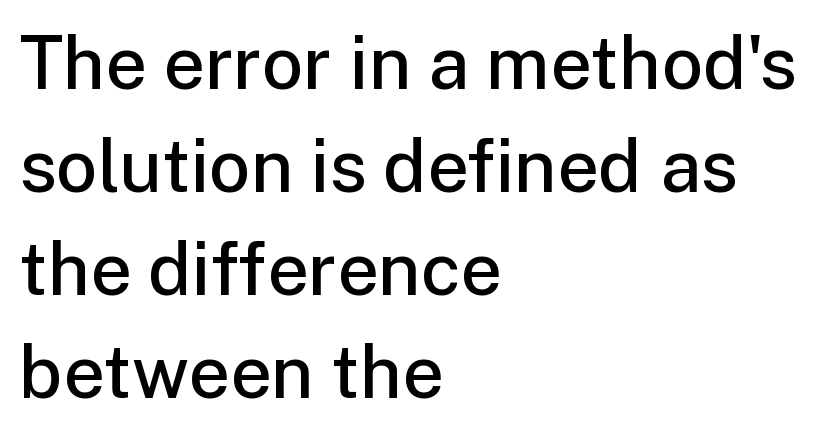
Character widths vary here, with narrow letters taking less room than wide ones. The rendering uses a moderate line-height, typical for paragraphs. The area under the type is left untouched. The type sits square on the baseline with zero lean. Note: no serifs on the glyphs. Firm but not heavy-handed strokes: this text is semibold.
